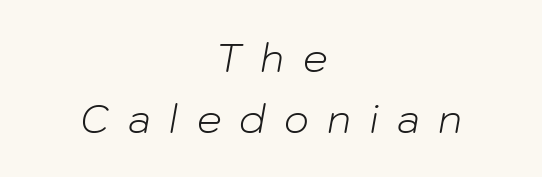
{"italic": "yes", "lean": "right", "slant_degrees": 10, "bold": "no", "weight": "light", "width": "normal", "stroke_contrast": "low", "x_height": "medium", "monospaced": "no", "underline": "no", "align": "center", "line_spacing": "normal", "line_spacing_ratio": 1.57, "letter_spacing": "wide", "letter_spacing_em": 0.46, "glyph_px": 39}
